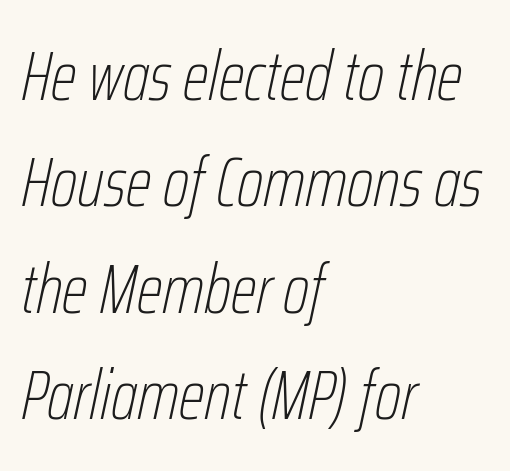
The image shows 69 px thin, condensed type, italic (leaning right); set left-aligned, normal line spacing (1.54x), normal letter spacing, not underlined; low stroke contrast and a medium x-height.
